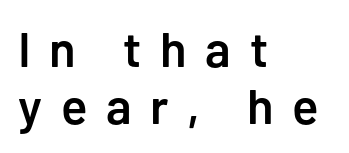
A typesetter would call this proportional, since set widths differ per character. Posture: vertical. The specimen omits any rule beneath the text block's lines. The font is running at a semibold setting, under full bold. Grotesque or geometric, the face here clearly has no serifs.
